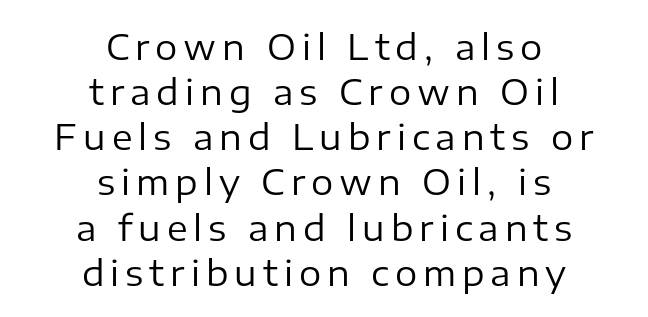
Line starts and ends both wander, symmetrically. Has an underline been added? It has not. This rendering employs a face without finishing strokes, i.e., a sans-serif. Italic: no, the glyphs are upright roman. Note the varied advance widths — an 'i' is clearly narrower than an 'm'. Each new line begins a customary step beneath the previous one.
